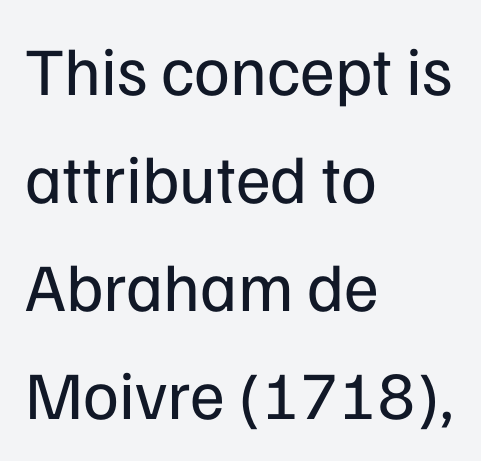
The image shows 68 px regular-weight sans-serif type, upright; set left-aligned, normal line spacing (1.59x), normal letter spacing, not underlined; low stroke contrast and a medium x-height.
